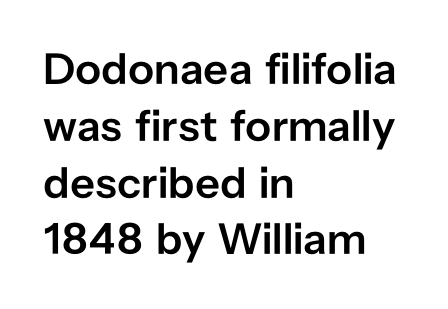
The image shows 44 px semibold sans-serif type, upright; set left-aligned, normal line spacing (1.29x), normal letter spacing, not underlined; low stroke contrast and a medium x-height.
